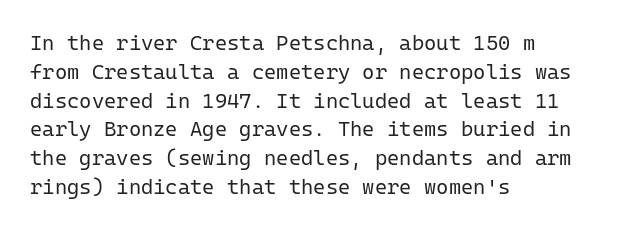
The image shows 21 px text type, upright; set left-aligned, normal line spacing (1.37x), normal letter spacing, not underlined.
